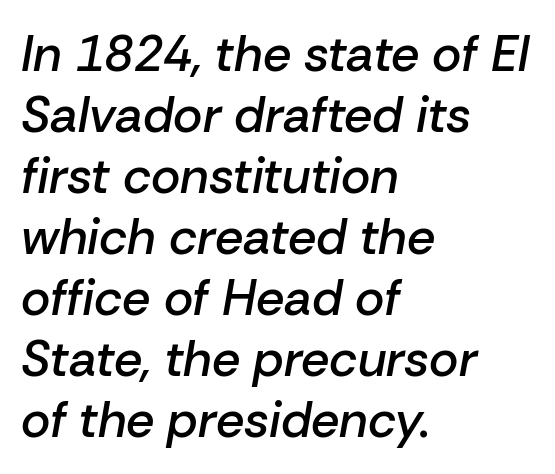
Q: Is the text bold? A: Semi-bold.
Q: Is the text italic (slanted)? A: Yes, it leans right by about 10 degrees.
Q: Is the text underlined? A: No.
Q: How is the paragraph aligned? A: Left-aligned.
Q: Is the spacing between letters normal or unusually wide? A: Normal.
Q: Width (condensed, normal, or wide)? A: Normal.
Q: Stroke contrast? A: Low.
Q: x-height? A: Medium.
Q: Monospaced? A: No.
